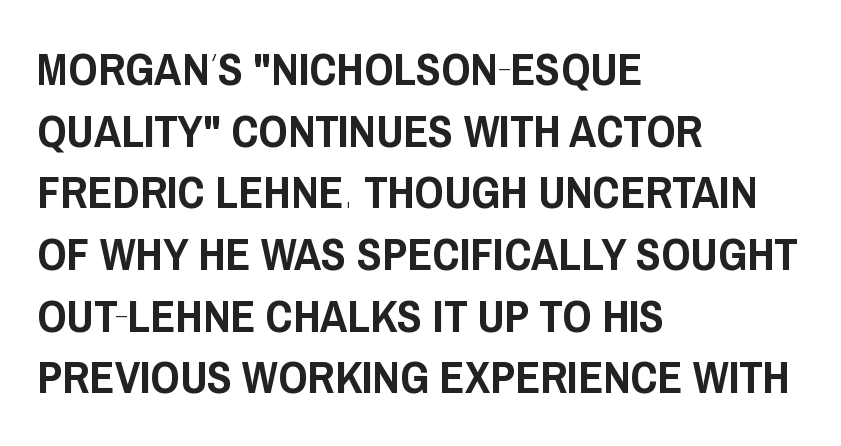
Q: Is the text italic (slanted)? A: No, it is upright.
Q: Is the typeface a serif or a sans-serif typeface? A: Sans-serif.
Q: Is the text underlined? A: No.
Q: How is the paragraph aligned? A: Left-aligned.
Q: Is the spacing between letters normal or unusually wide? A: Normal.
Q: Is the spacing between lines tight, normal or loose? A: Normal.
Q: Width (condensed, normal, or wide)? A: Condensed.
Q: Stroke contrast? A: Low.
Q: x-height? A: Large.
Q: Monospaced? A: No.
